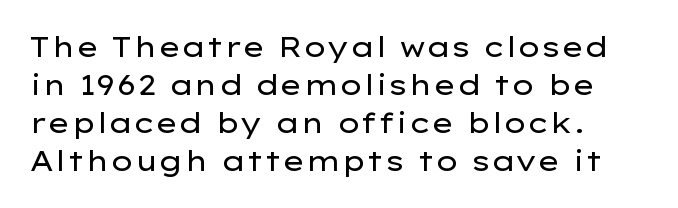
These lines are composed in type without serifs. These glyphs show unthickened strokes, regular width or finer. A clean baseline with only descenders dipping below it. Compared with typical paragraphs, the rows here are spaced about the same. Ordinary non-slanted type is in use.
